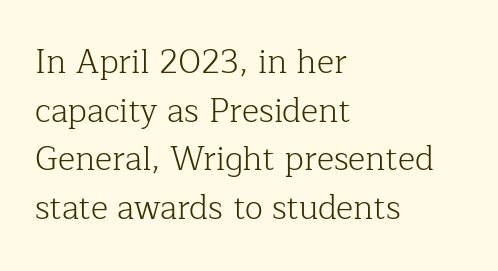
Look at the bottom of the vertical strokes: they flare into serifs here. Bare-footed words on every line. Regular leading. Tracking value appears to be zero — textbook default spacing. Each letter keeps its own natural width here, so spacing adapts to shape.
